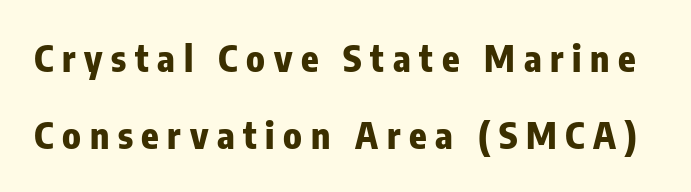
The image shows 36 px heavy, condensed sans-serif type, upright; set loose line spacing (2.14x), unusually wide letter spacing (+0.24 em), not underlined; low stroke contrast and a medium x-height.
